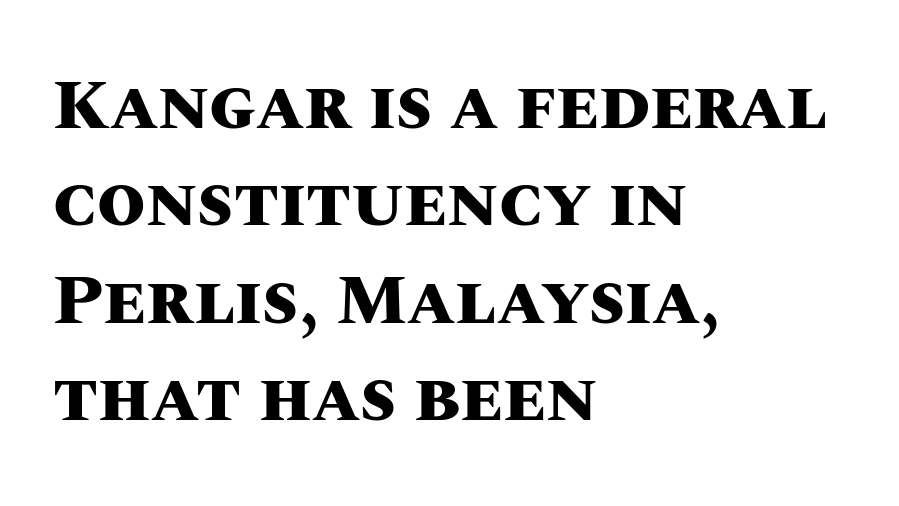
Note the varied advance widths — an 'i' is clearly narrower than an 'm'. The area under the type is left untouched. Short and long lines alike share a common starting point at left. Line spacing here is normal. Designer's note — italics off, roman on.
